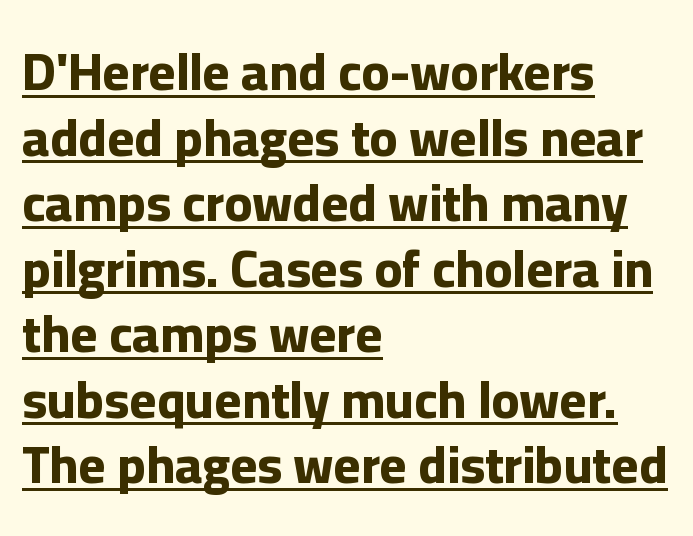
{"serif": "no", "italic": "no", "bold": "yes", "weight": "bold", "width": "normal", "stroke_contrast": "low", "x_height": "medium", "monospaced": "no", "underline": "yes", "align": "left", "line_spacing": "normal", "line_spacing_ratio": 1.26, "letter_spacing": "normal", "letter_spacing_em": 0.0, "glyph_px": 52}
